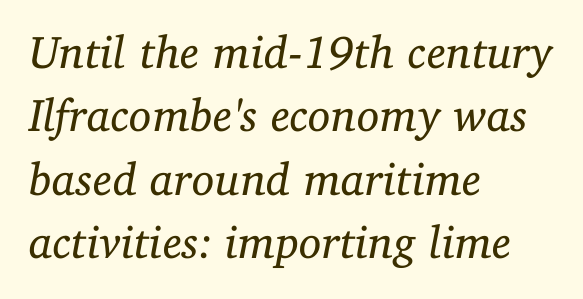
Nothing unusual about the tracking: characters are spaced as the font intends. Underline: absent. The weight tops out at a normal text grade. The rendering applies a slant to the glyphs.
